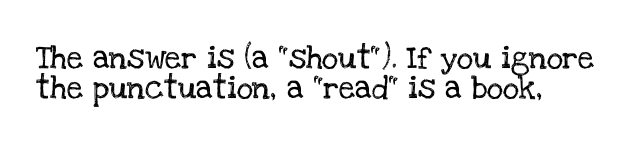
Q: Is the text italic (slanted)? A: No, it is upright.
Q: Is the text underlined? A: No.
Q: Is the spacing between letters normal or unusually wide? A: Normal.
Q: Is the spacing between lines tight, normal or loose? A: Normal.
